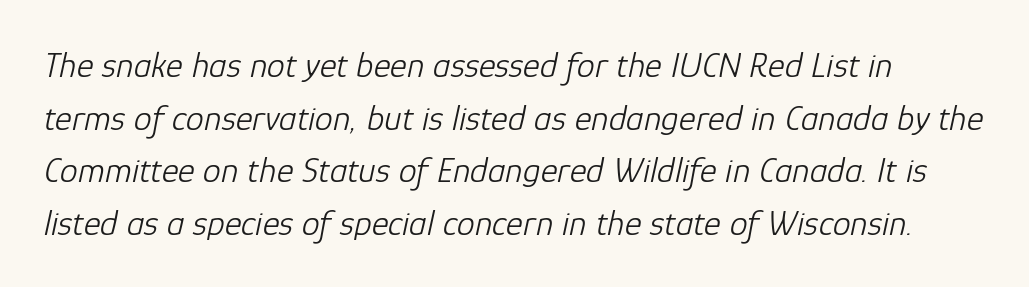
Q: Is the text bold? A: No.
Q: Is the text italic (slanted)? A: Yes, it leans right by about 12 degrees.
Q: Is the text underlined? A: No.
Q: Is the spacing between letters normal or unusually wide? A: Normal.
Q: Is the spacing between lines tight, normal or loose? A: Normal.
Q: Width (condensed, normal, or wide)? A: Normal.
Q: Stroke contrast? A: Low.
Q: x-height? A: Medium.
Q: Monospaced? A: No.
